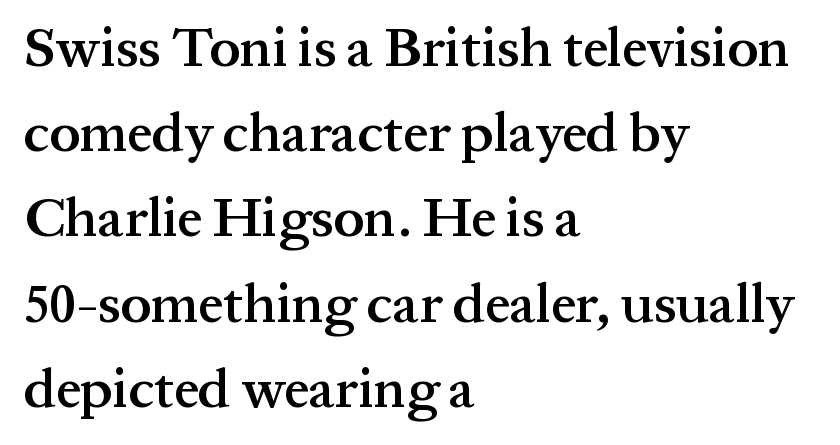
Q: Is the text bold? A: Semi-bold.
Q: Is the text italic (slanted)? A: No, it is upright.
Q: Is the typeface a serif or a sans-serif typeface? A: Serif.
Q: Is the text underlined? A: No.
Q: How is the paragraph aligned? A: Left-aligned.
Q: Is the spacing between letters normal or unusually wide? A: Normal.
Q: Is the spacing between lines tight, normal or loose? A: Normal.
Q: Width (condensed, normal, or wide)? A: Normal.
Q: Stroke contrast? A: Medium.
Q: x-height? A: Medium.
Q: Monospaced? A: No.
